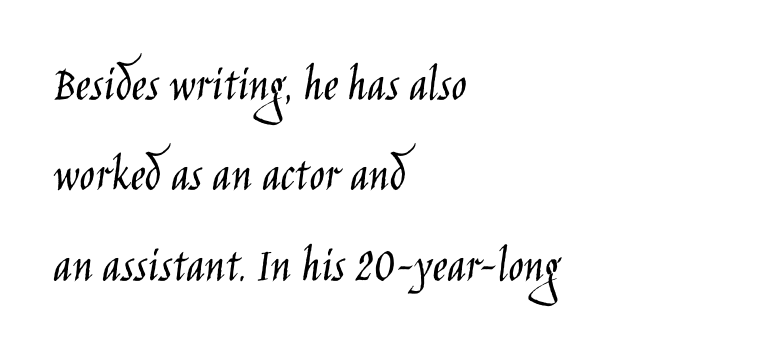
The image shows 51 px light, condensed sans-serif type; set left-aligned, line spacing 1.77x, normal letter spacing, not underlined; low stroke contrast and a large x-height.
